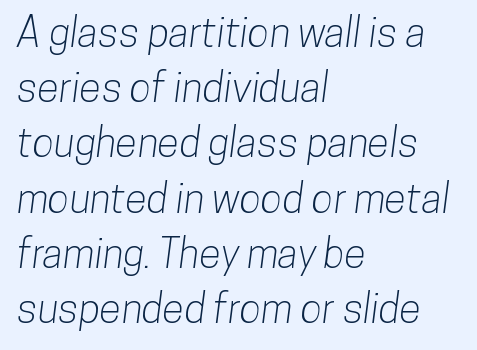
The space between consecutive lines is moderate. Descenders hang freely into open space. The typeface chosen for these lines omits serifs. This rendering leaves character spacing at its baseline value. Notice how the passage keeps a crisp vertical edge on the left only.
